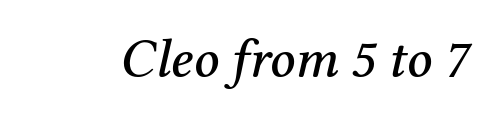
{"serif": "yes", "italic": "yes", "lean": "right", "slant_degrees": 12, "width": "normal", "stroke_contrast": "medium", "x_height": "medium", "monospaced": "no", "underline": "no", "letter_spacing": "normal", "letter_spacing_em": 0.0, "glyph_px": 55}
